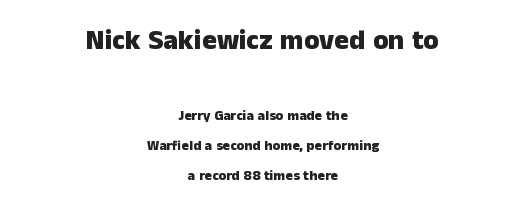
The image shows 28 px heavy sans-serif type, upright; set centered, loose line spacing (2.11x), normal letter spacing, not underlined; the first (top) block is 2.0x larger; low stroke contrast and a medium x-height.
